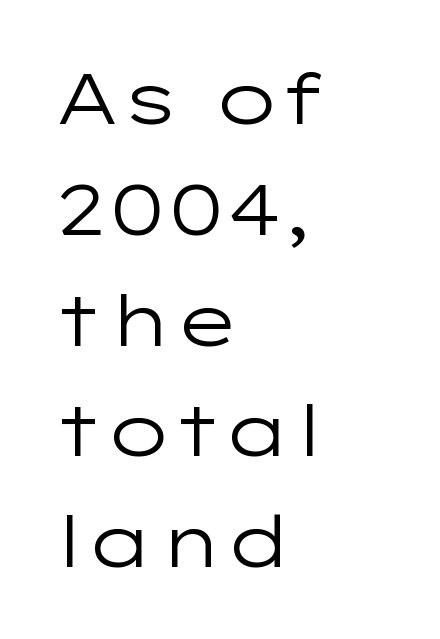
Q: Is the text bold? A: No.
Q: Is the text italic (slanted)? A: No, it is upright.
Q: Is the typeface a serif or a sans-serif typeface? A: Sans-serif.
Q: Is the text underlined? A: No.
Q: How is the paragraph aligned? A: Left-aligned.
Q: Is the spacing between letters normal or unusually wide? A: Normal.
Q: Is the spacing between lines tight, normal or loose? A: Normal.
Q: Width (condensed, normal, or wide)? A: Wide.
Q: Stroke contrast? A: Low.
Q: x-height? A: Medium.
Q: Monospaced? A: No.
